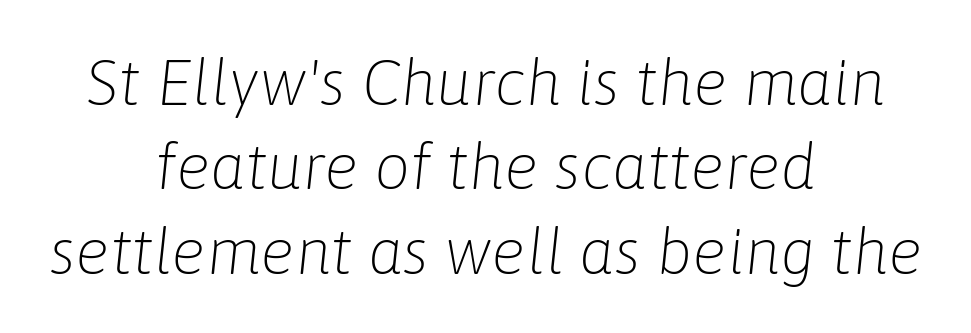
The image shows 64 px light type, italic (leaning right); set centered, normal line spacing (1.32x), normal letter spacing, not underlined; low stroke contrast and a medium x-height.
